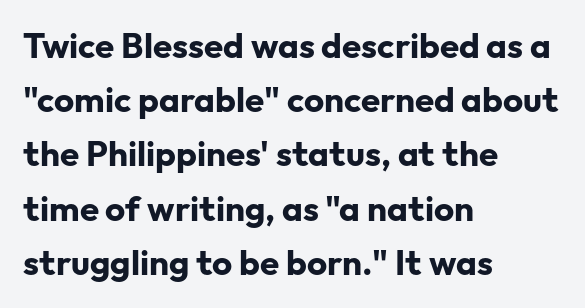
{"serif": "no", "italic": "no", "bold": "yes", "weight": "bold", "width": "normal", "stroke_contrast": "low", "x_height": "medium", "monospaced": "no", "underline": "no", "align": "left", "line_spacing": "normal", "line_spacing_ratio": 1.55, "letter_spacing": "normal", "letter_spacing_em": 0.0, "glyph_px": 35}
